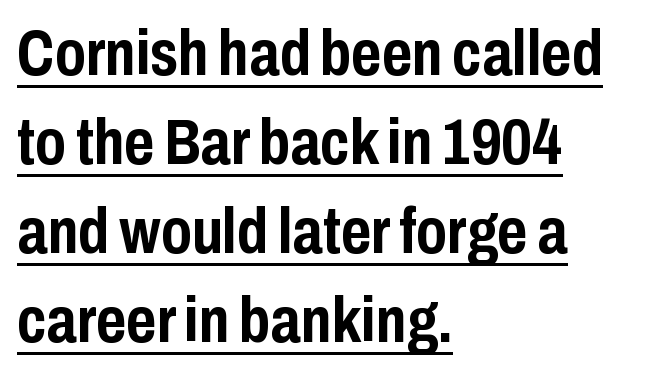
Q: Is the text bold? A: Yes.
Q: Is the text italic (slanted)? A: No, it is upright.
Q: Is the typeface a serif or a sans-serif typeface? A: Sans-serif.
Q: Is the text underlined? A: Yes.
Q: How is the paragraph aligned? A: Left-aligned.
Q: Is the spacing between letters normal or unusually wide? A: Normal.
Q: Is the spacing between lines tight, normal or loose? A: Normal.
Q: Width (condensed, normal, or wide)? A: Condensed.
Q: Stroke contrast? A: Low.
Q: x-height? A: Medium.
Q: Monospaced? A: No.
